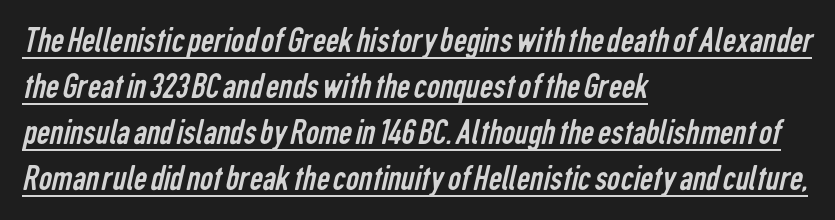
Q: Is the text bold? A: No.
Q: Is the typeface a serif or a sans-serif typeface? A: Sans-serif.
Q: Is the text underlined? A: Yes.
Q: How is the paragraph aligned? A: Left-aligned.
Q: Is the spacing between letters normal or unusually wide? A: Normal.
Q: Width (condensed, normal, or wide)? A: Condensed.
Q: Stroke contrast? A: Low.
Q: x-height? A: Medium.
Q: Monospaced? A: No.
